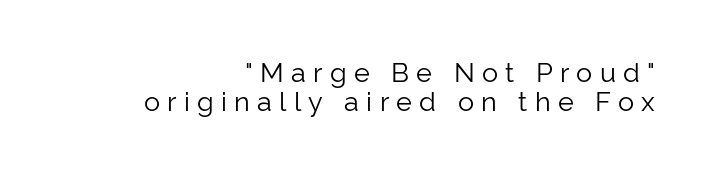
The image shows 27 px text type, upright; set right-aligned, tight line spacing (1.06x), unusually wide letter spacing (+0.27 em), not underlined.
